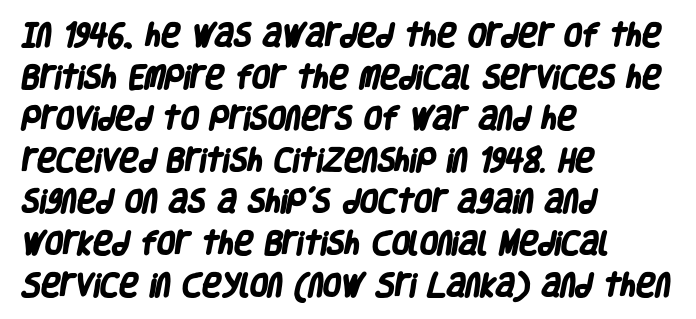
The image shows 26 px bold type; set left-aligned, normal line spacing (1.6x), normal letter spacing, not underlined.
